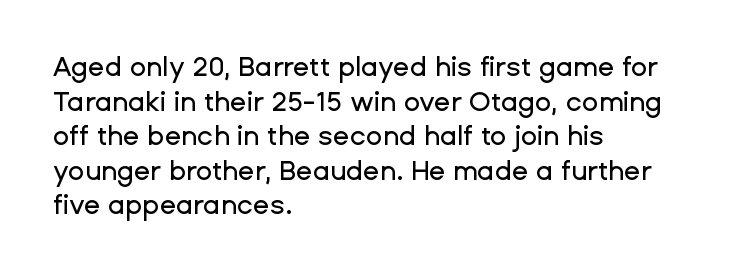
Q: Is the text italic (slanted)? A: No, it is upright.
Q: Is the text underlined? A: No.
Q: How is the paragraph aligned? A: Left-aligned.
Q: Is the spacing between letters normal or unusually wide? A: Normal.
Q: Is the spacing between lines tight, normal or loose? A: Normal.
